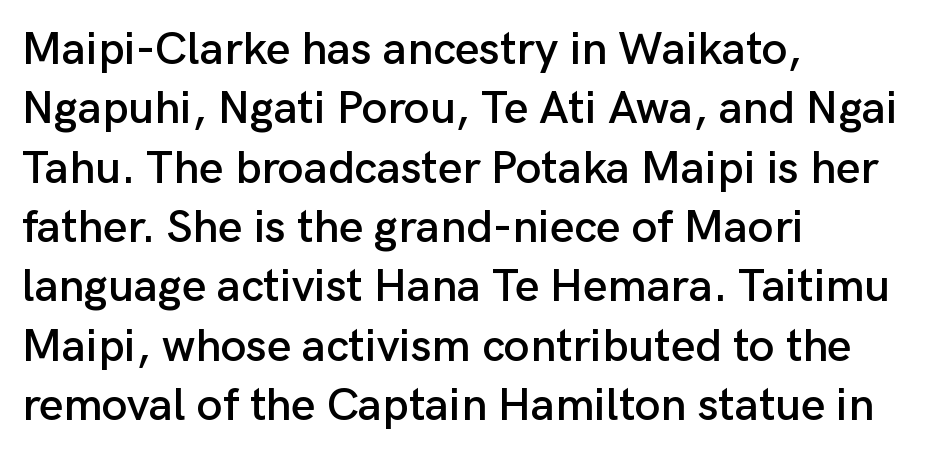
The image shows 46 px sans-serif type, upright; set left-aligned, normal line spacing (1.29x), normal letter spacing, not underlined; low stroke contrast and a medium x-height.
